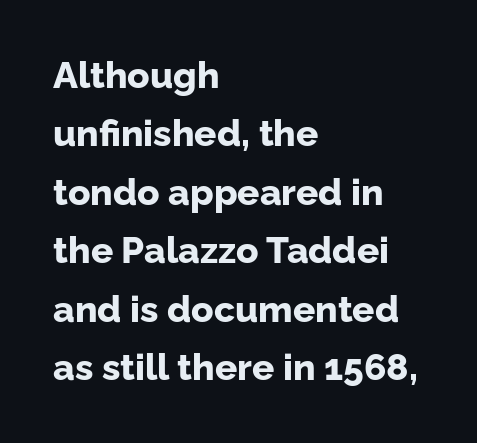
{"serif": "no", "italic": "no", "bold": "yes", "weight": "bold", "width": "normal", "stroke_contrast": "low", "x_height": "medium", "monospaced": "no", "underline": "no", "align": "left", "line_spacing": "normal", "line_spacing_ratio": 1.58, "letter_spacing": "normal", "letter_spacing_em": 0.0, "glyph_px": 37}
